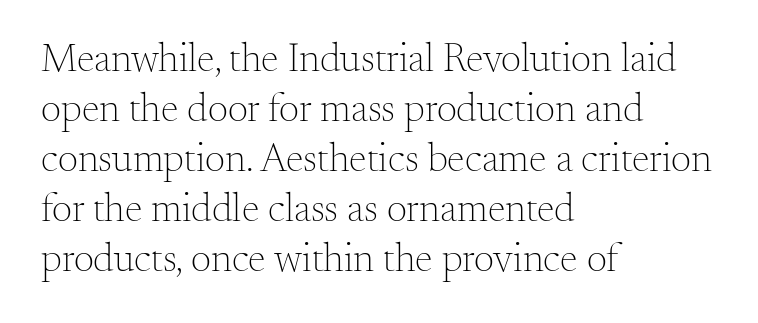
The image shows 40 px light serif type, upright; set left-aligned, normal line spacing (1.25x), normal letter spacing, not underlined; medium stroke contrast and a small x-height.
